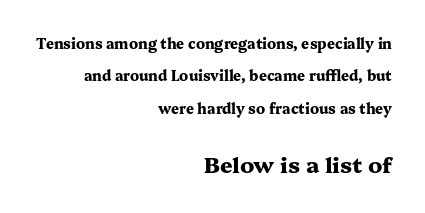
Q: Is the text bold? A: Yes.
Q: Is the text italic (slanted)? A: No, it is upright.
Q: Is the text underlined? A: No.
Q: How is the paragraph aligned? A: Right-aligned.
Q: Is the spacing between letters normal or unusually wide? A: Normal.
Q: Is the spacing between lines tight, normal or loose? A: Loose.
Q: Which block of text is set in a larger size, the first (top) or the second (bottom)? A: The second (bottom) one.
